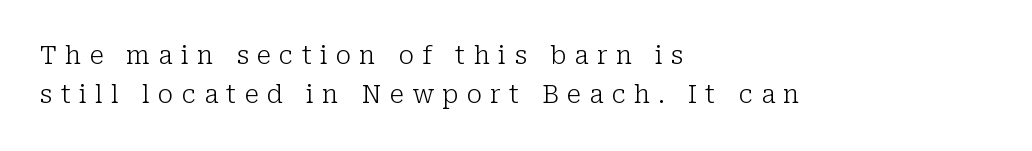
Leftover space on each line is placed entirely after the last word. Weight: regular or lighter. In terms of posture, this sample is upright. Whoever set this chose a conventional vertical rhythm. The area under the type is left untouched. The tracking jumps out immediately: characters are airy and widely separated.
